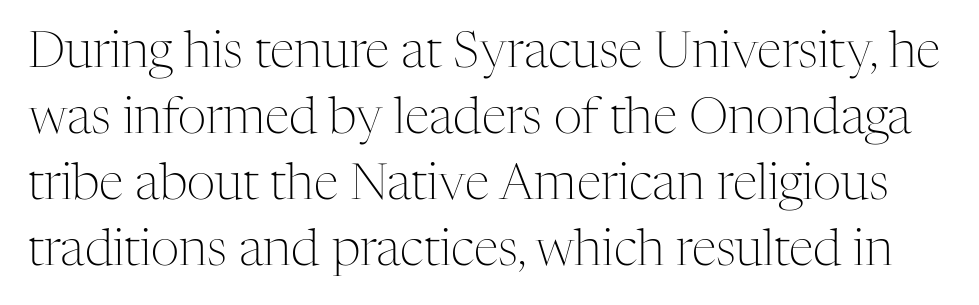
{"serif": "yes", "italic": "no", "bold": "no", "weight": "light", "width": "normal", "stroke_contrast": "medium", "x_height": "medium", "monospaced": "no", "underline": "no", "line_spacing": "normal", "line_spacing_ratio": 1.32, "letter_spacing": "normal", "letter_spacing_em": 0.0, "glyph_px": 50}
